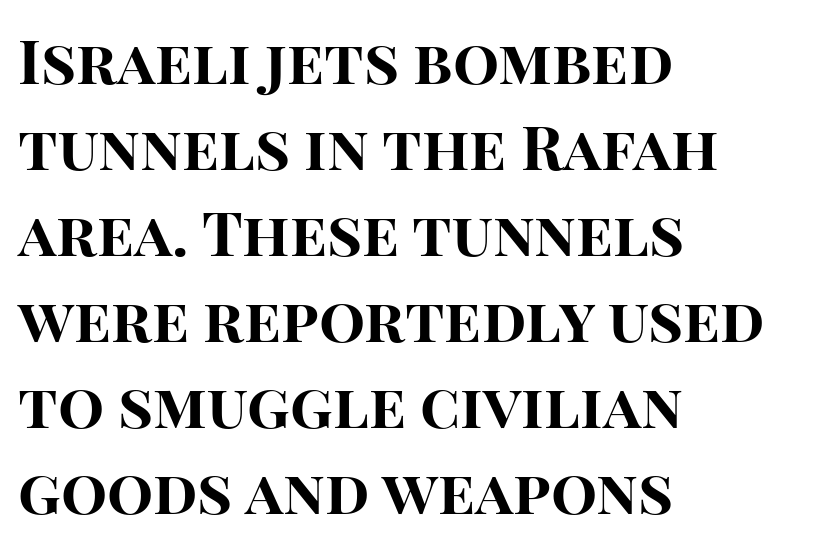
The image shows 61 px bold sans-serif type, upright; set left-aligned, normal line spacing (1.41x), normal letter spacing, not underlined; high stroke contrast and a large x-height.
